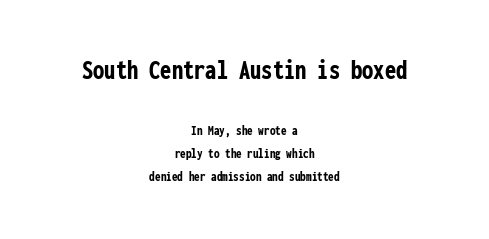
{"serif": "no", "italic": "no", "bold": "yes", "weight": "semibold", "width": "condensed", "stroke_contrast": "low", "x_height": "medium", "monospaced": "yes", "underline": "no", "align": "center", "line_spacing": "normal", "line_spacing_ratio": 1.64, "letter_spacing": "normal", "letter_spacing_em": 0.0, "larger_block": "first", "size_ratio": 2.0, "glyph_px": 28}
